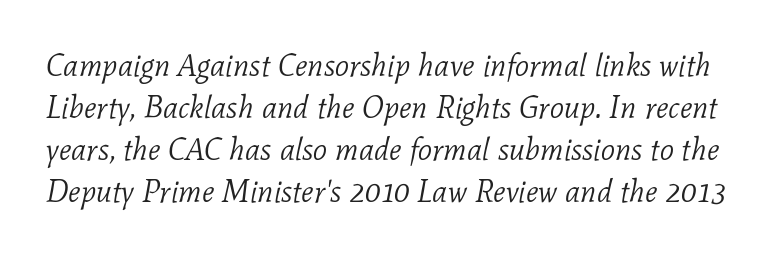
Check the space under the baseline: it is left empty. Looks like regular typesetting: each glyph gets only the width it needs. Observe the lean: these are italic letterforms. These lines sit exactly where default settings would place them. The weight tops out at a normal text grade. Observe the ordinary spacing: letters are neighbours, not strangers.
